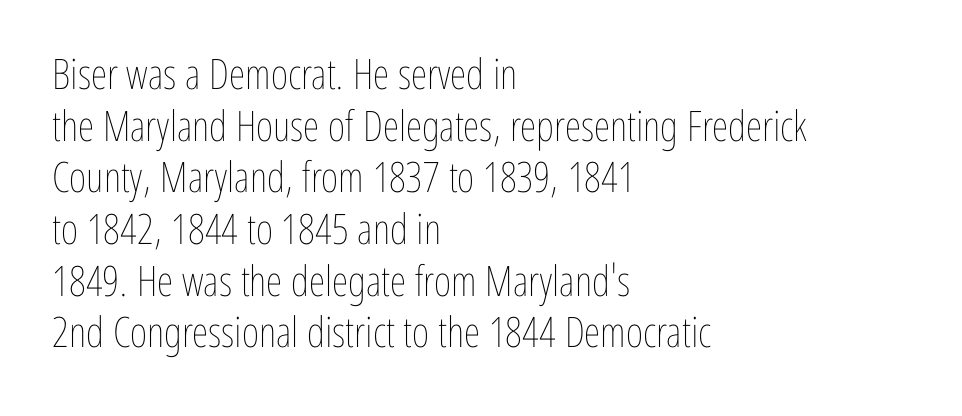
Q: Is the text bold? A: No.
Q: Is the text italic (slanted)? A: No, it is upright.
Q: Is the text underlined? A: No.
Q: How is the paragraph aligned? A: Left-aligned.
Q: Is the spacing between letters normal or unusually wide? A: Normal.
Q: Width (condensed, normal, or wide)? A: Condensed.
Q: Stroke contrast? A: Low.
Q: x-height? A: Medium.
Q: Monospaced? A: No.
